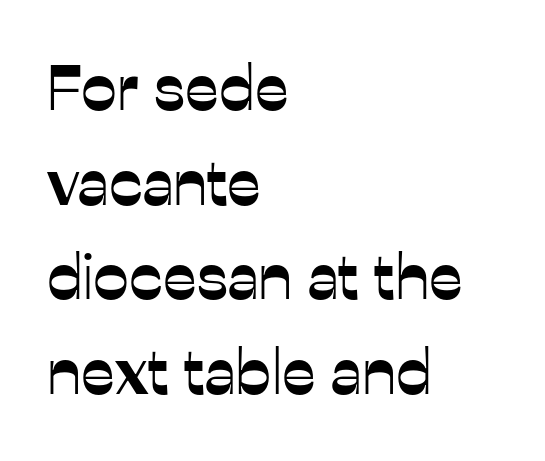
Q: Is the text italic (slanted)? A: No, it is upright.
Q: Is the typeface a serif or a sans-serif typeface? A: Sans-serif.
Q: Is the text underlined? A: No.
Q: How is the paragraph aligned? A: Left-aligned.
Q: Is the spacing between letters normal or unusually wide? A: Normal.
Q: Is the spacing between lines tight, normal or loose? A: Normal.
Q: Width (condensed, normal, or wide)? A: Normal.
Q: Stroke contrast? A: Low.
Q: x-height? A: Medium.
Q: Monospaced? A: No.
